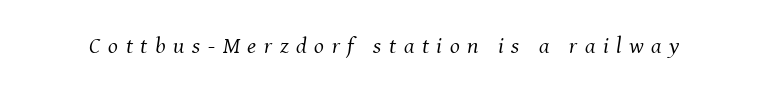
Q: Is the text bold? A: No.
Q: Is the text italic (slanted)? A: Yes, it leans right by about 8 degrees.
Q: Is the text underlined? A: No.
Q: Is the spacing between letters normal or unusually wide? A: Unusually wide.
